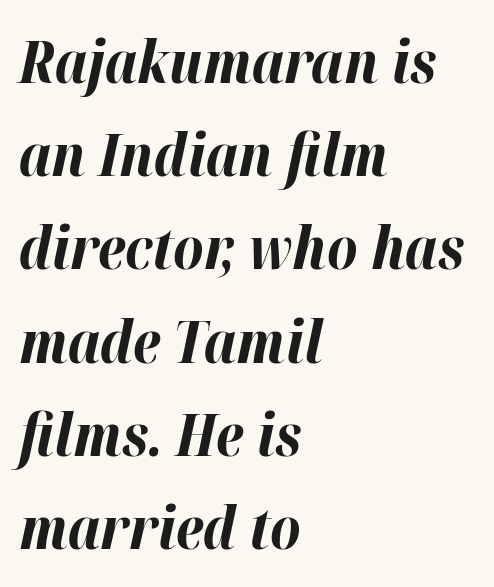
The image shows 59 px bold type, italic (leaning right); set left-aligned, normal line spacing (1.58x), normal letter spacing, not underlined; high stroke contrast and a medium x-height.
